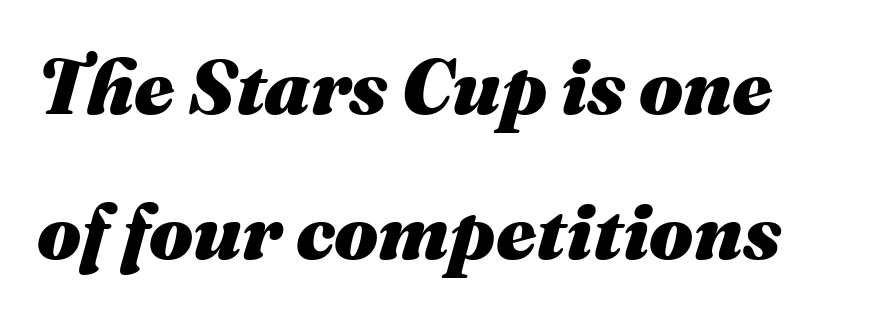
Q: Is the text bold? A: Yes.
Q: Is the text italic (slanted)? A: Yes, it leans right by about 16 degrees.
Q: Is the text underlined? A: No.
Q: Is the spacing between letters normal or unusually wide? A: Normal.
Q: Width (condensed, normal, or wide)? A: Normal.
Q: Stroke contrast? A: Medium.
Q: x-height? A: Medium.
Q: Monospaced? A: No.
